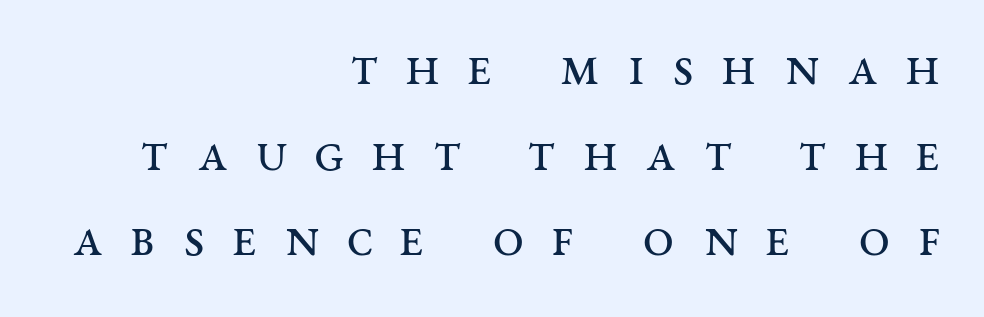
Notice how descenders clear the ascenders below comfortably — that's standard leading. Teacher's note: observe the even right margin — that is flush-right alignment. A bare baseline throughout the passage. A typesetter would mark this as roman, not italic. The passage shown is typed in a proportional face where columns would drift. Look at the tracking — it's clearly loosened, letters drifting apart.
